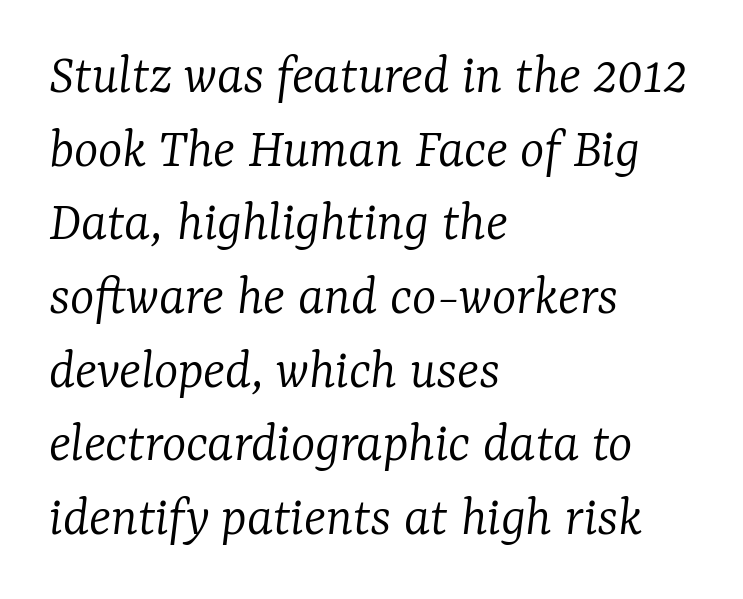
The image shows 58 px light serif type, italic (leaning right); set left-aligned, normal line spacing (1.27x), normal letter spacing, not underlined; low stroke contrast and a medium x-height.
